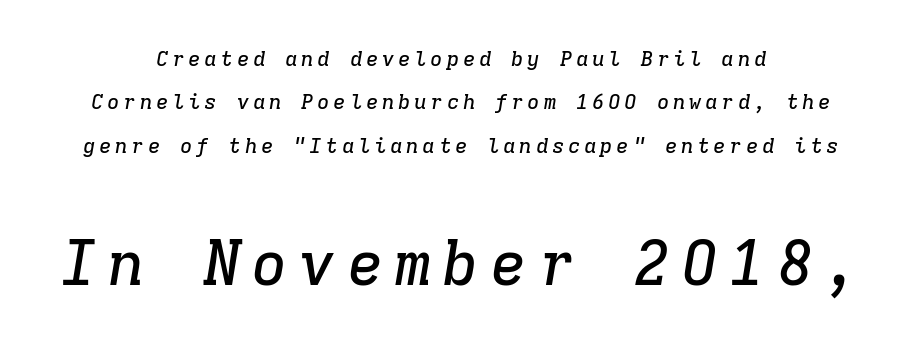
Where is the straight margin? There isn't one; the lines are centered. This sample has the even, mechanical cadence of fixed-width lettering. Serifs: yes, visible at the terminals of the letterforms. This is oblique type, the kind used for emphasis or titles.
